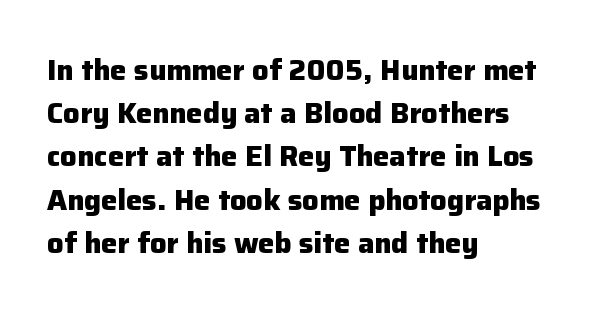
{"serif": "no", "italic": "no", "bold": "yes", "weight": "heavy", "width": "normal", "stroke_contrast": "low", "x_height": "medium", "monospaced": "no", "underline": "no", "align": "left", "line_spacing": "normal", "line_spacing_ratio": 1.49, "letter_spacing": "normal", "letter_spacing_em": 0.0, "glyph_px": 29}
